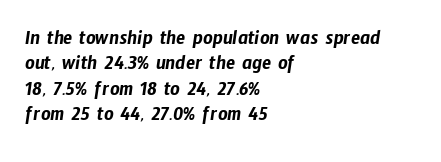
The image shows 21 px text type; set left-aligned, line spacing 1.21x, normal letter spacing, not underlined.
